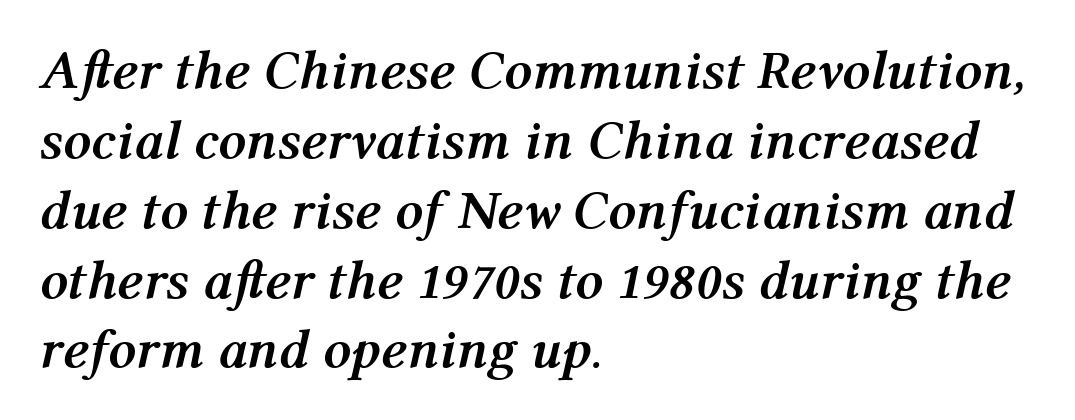
The line texture is even and compact thanks to regular tracking. The gap between lines stays unmarked. Is the type slanted? Yes — the strokes lean at a clear angle. A normal amount of white space separates one row of letters from the next. The letters advance in unequal steps, a hallmark of proportional type.
